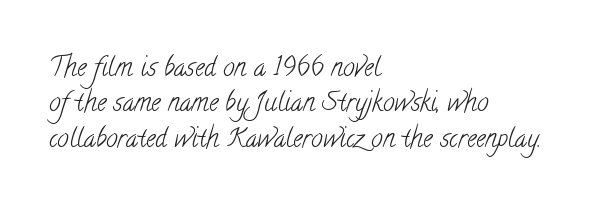
{"bold": "no", "underline": "no", "align": "left", "line_spacing": "normal", "line_spacing_ratio": 1.36, "letter_spacing": "normal", "letter_spacing_em": 0.0, "glyph_px": 26}
